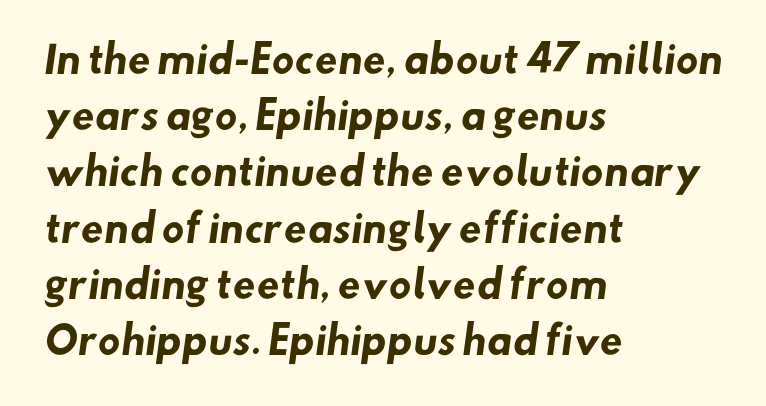
Q: Is the text bold? A: Yes.
Q: Is the typeface a serif or a sans-serif typeface? A: Sans-serif.
Q: Is the text underlined? A: No.
Q: How is the paragraph aligned? A: Left-aligned.
Q: Is the spacing between letters normal or unusually wide? A: Normal.
Q: Is the spacing between lines tight, normal or loose? A: Normal.
Q: Width (condensed, normal, or wide)? A: Normal.
Q: Stroke contrast? A: Low.
Q: x-height? A: Small.
Q: Monospaced? A: No.
